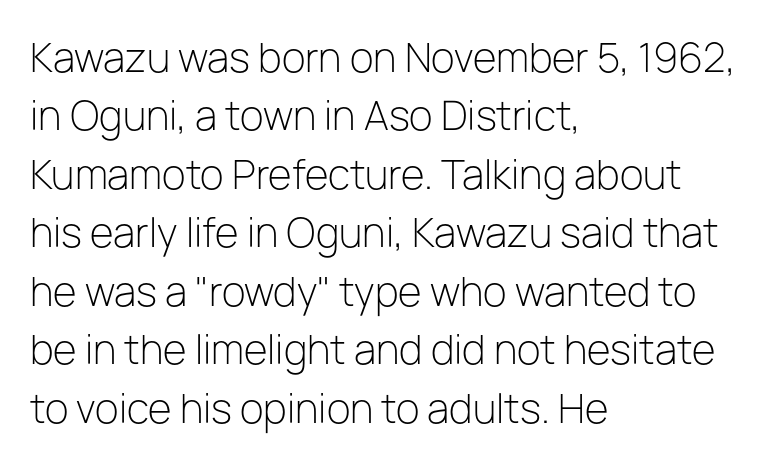
{"serif": "no", "italic": "no", "bold": "no", "weight": "light", "width": "normal", "stroke_contrast": "low", "x_height": "medium", "monospaced": "no", "underline": "no", "align": "left", "line_spacing": "normal", "line_spacing_ratio": 1.5, "letter_spacing": "normal", "letter_spacing_em": 0.0, "glyph_px": 39}
